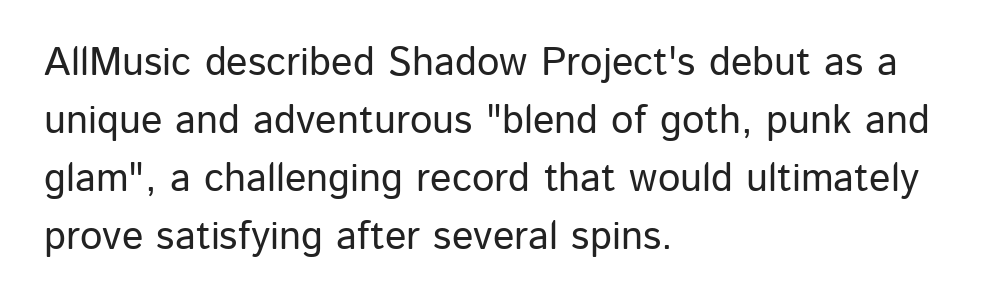
The image shows 40 px sans-serif type, upright; set left-aligned, normal line spacing (1.45x), normal letter spacing, not underlined; low stroke contrast and a medium x-height.
